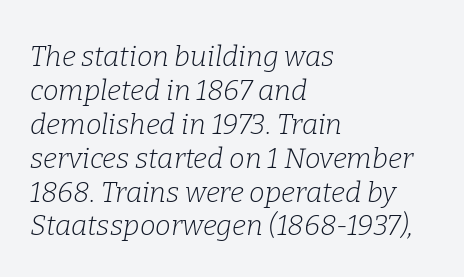
The image shows 28 px light serif type, italic (leaning right); set left-aligned, line spacing 1.21x, normal letter spacing, not underlined; low stroke contrast and a medium x-height.
